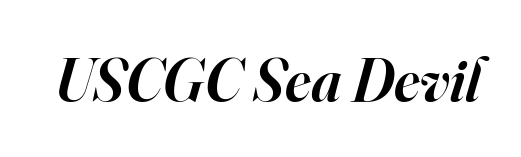
The image shows 62 px semibold serif type, italic (leaning right); set normal letter spacing, not underlined; high stroke contrast and a small x-height.
